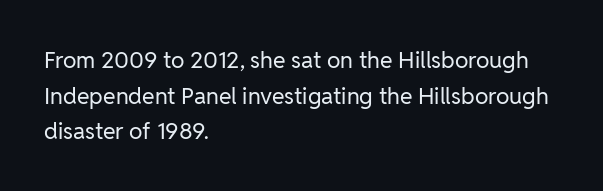
Q: Is the text bold? A: No.
Q: Is the text italic (slanted)? A: No, it is upright.
Q: Is the text underlined? A: No.
Q: How is the paragraph aligned? A: Left-aligned.
Q: Is the spacing between letters normal or unusually wide? A: Normal.
Q: Is the spacing between lines tight, normal or loose? A: Normal.
